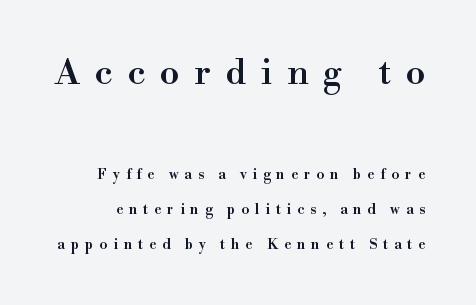
The image shows 35 px semibold serif type, upright; set loose line spacing (2.49x), unusually wide letter spacing (+0.42 em), not underlined; the first (top) block is 2.5x larger; high stroke contrast and a small x-height.
